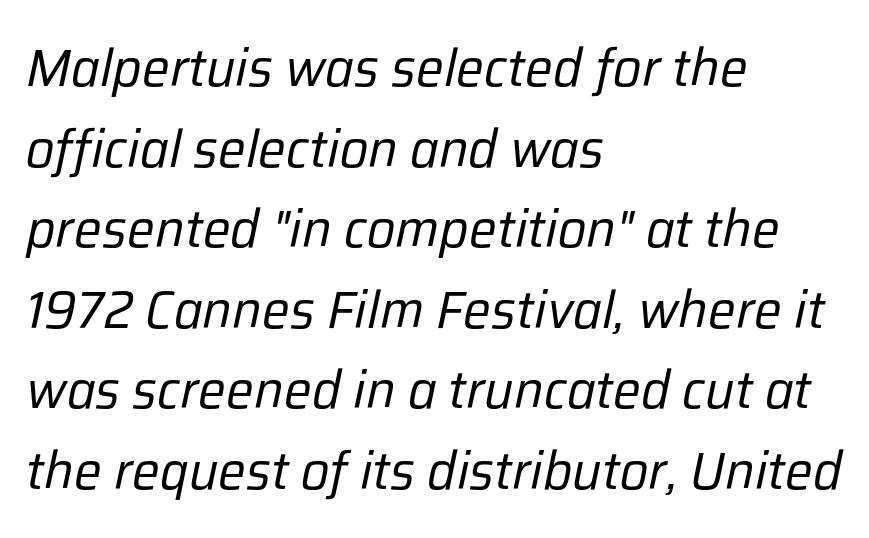
The image shows 52 px regular-weight type, italic (leaning right); set left-aligned, normal line spacing (1.55x), normal letter spacing, not underlined; low stroke contrast and a medium x-height.
